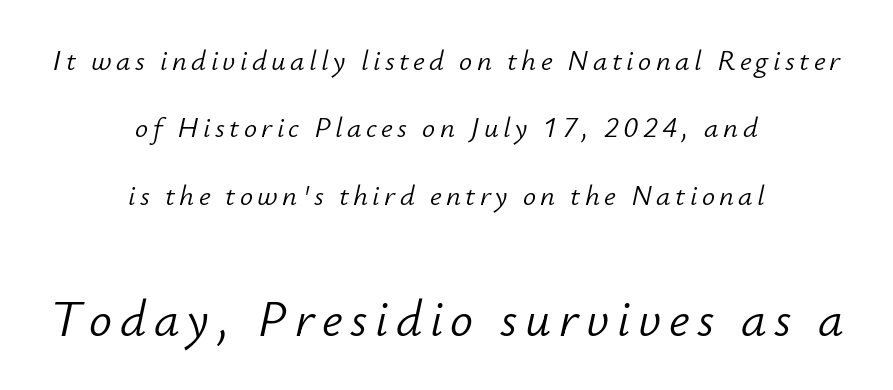
{"italic": "yes", "lean": "right", "slant_degrees": 12, "bold": "no", "weight": "light", "width": "normal", "stroke_contrast": "low", "x_height": "small", "monospaced": "no", "underline": "no", "align": "center", "line_spacing": "loose", "line_spacing_ratio": 2.32, "larger_block": "second", "size_ratio": 1.76, "glyph_px": 51}
